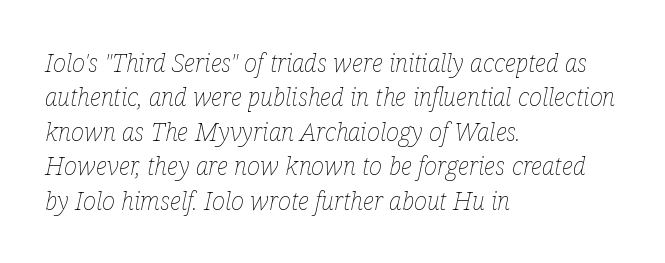
Q: Is the text bold? A: No.
Q: Is the text italic (slanted)? A: Yes, it leans right by about 12 degrees.
Q: Is the text underlined? A: No.
Q: How is the paragraph aligned? A: Left-aligned.
Q: Is the spacing between letters normal or unusually wide? A: Normal.
Q: Is the spacing between lines tight, normal or loose? A: Normal.
